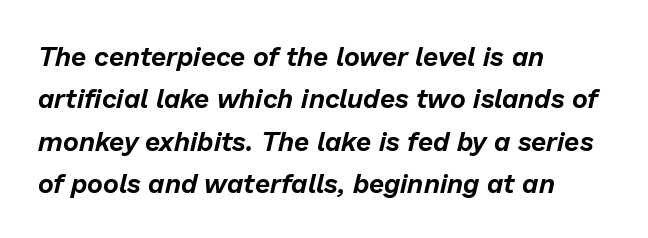
Q: Is the text italic (slanted)? A: Yes, it leans right by about 13 degrees.
Q: Is the text underlined? A: No.
Q: How is the paragraph aligned? A: Left-aligned.
Q: Is the spacing between letters normal or unusually wide? A: Normal.
Q: Is the spacing between lines tight, normal or loose? A: Normal.
